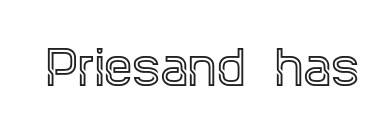
The image shows 45 px condensed serif type, upright; set normal letter spacing, not underlined; a large x-height.
